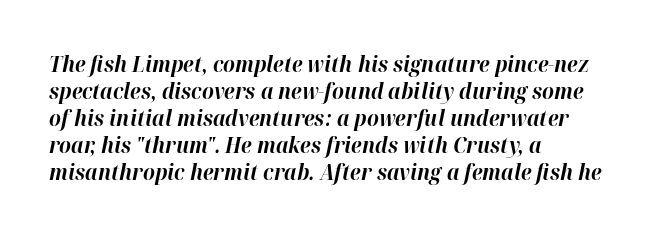
{"italic": "yes", "lean": "right", "slant_degrees": 12, "bold": "yes", "underline": "no", "align": "left", "line_spacing": "normal", "line_spacing_ratio": 1.29, "letter_spacing": "normal", "letter_spacing_em": 0.0, "glyph_px": 21}
